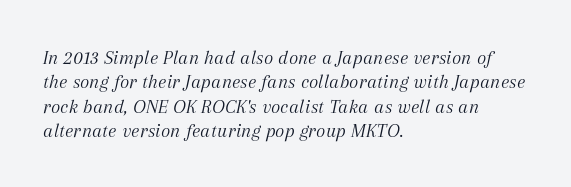
Q: Is the text bold? A: No.
Q: Is the text italic (slanted)? A: Yes, it leans right by about 12 degrees.
Q: Is the text underlined? A: No.
Q: How is the paragraph aligned? A: Left-aligned.
Q: Is the spacing between letters normal or unusually wide? A: Normal.
